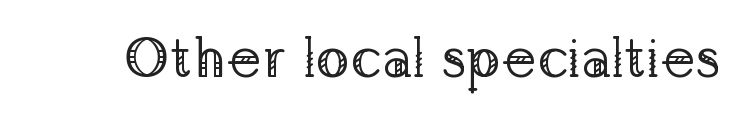
Q: Is the text bold? A: No.
Q: Is the text italic (slanted)? A: No, it is upright.
Q: Is the typeface a serif or a sans-serif typeface? A: Serif.
Q: Is the text underlined? A: No.
Q: Is the spacing between letters normal or unusually wide? A: Normal.
Q: Width (condensed, normal, or wide)? A: Normal.
Q: Stroke contrast? A: Low.
Q: x-height? A: Medium.
Q: Monospaced? A: No.
